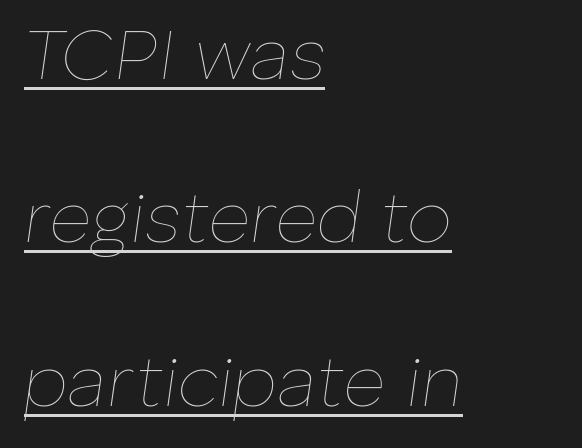
Q: Is the text bold? A: No.
Q: Is the text italic (slanted)? A: Yes, it leans right by about 8 degrees.
Q: Is the text underlined? A: Yes.
Q: How is the paragraph aligned? A: Left-aligned.
Q: Is the spacing between letters normal or unusually wide? A: Normal.
Q: Is the spacing between lines tight, normal or loose? A: Loose.
Q: Width (condensed, normal, or wide)? A: Normal.
Q: Stroke contrast? A: Low.
Q: x-height? A: Medium.
Q: Monospaced? A: No.
